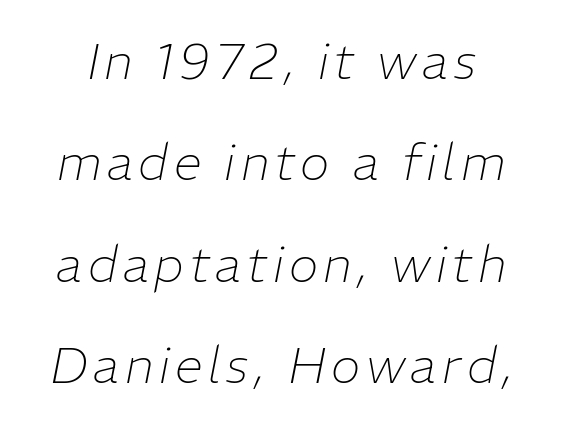
{"italic": "yes", "lean": "right", "slant_degrees": 11, "bold": "no", "weight": "thin", "width": "normal", "stroke_contrast": "low", "x_height": "medium", "monospaced": "no", "underline": "no", "line_spacing": "loose", "line_spacing_ratio": 2.03, "glyph_px": 50}
